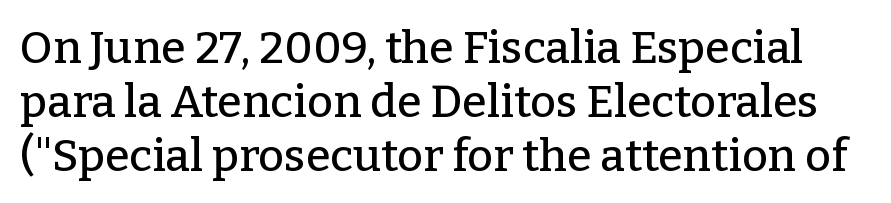
Q: Is the text italic (slanted)? A: No, it is upright.
Q: Is the typeface a serif or a sans-serif typeface? A: Serif.
Q: Is the text underlined? A: No.
Q: Is the spacing between letters normal or unusually wide? A: Normal.
Q: Width (condensed, normal, or wide)? A: Normal.
Q: Stroke contrast? A: Low.
Q: x-height? A: Medium.
Q: Monospaced? A: No.
